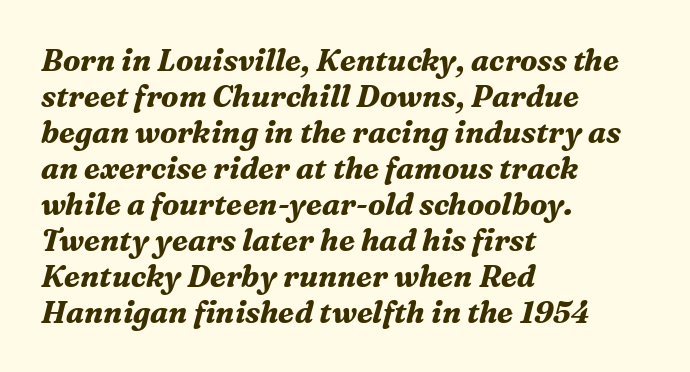
Q: Is the text bold? A: Yes.
Q: Is the text italic (slanted)? A: Yes, it leans right by about 16 degrees.
Q: Is the typeface a serif or a sans-serif typeface? A: Serif.
Q: Is the text underlined? A: No.
Q: How is the paragraph aligned? A: Left-aligned.
Q: Is the spacing between letters normal or unusually wide? A: Normal.
Q: Width (condensed, normal, or wide)? A: Normal.
Q: Stroke contrast? A: Medium.
Q: x-height? A: Medium.
Q: Monospaced? A: No.
